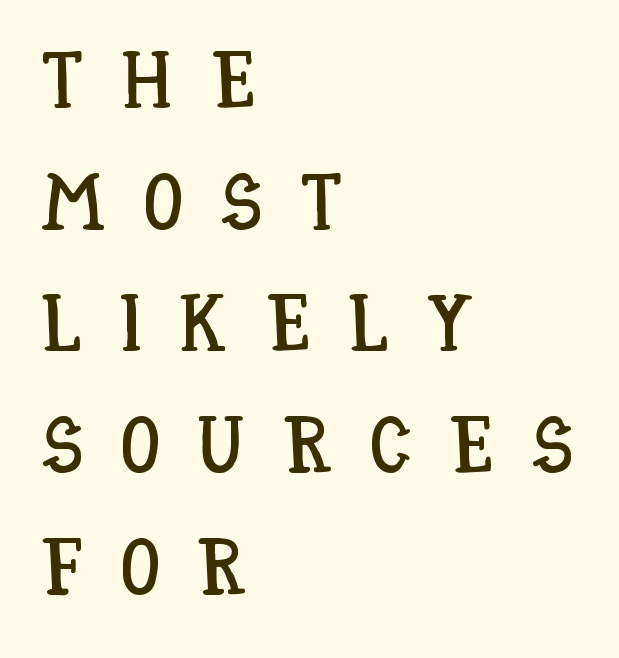
This sample has the flowing, uneven cadence of proportional lettering. The gap between lines stays unmarked. Reading down the column, the eye jumps a familiar distance to each next line. Casual observation: everything's shoved over to the left.
